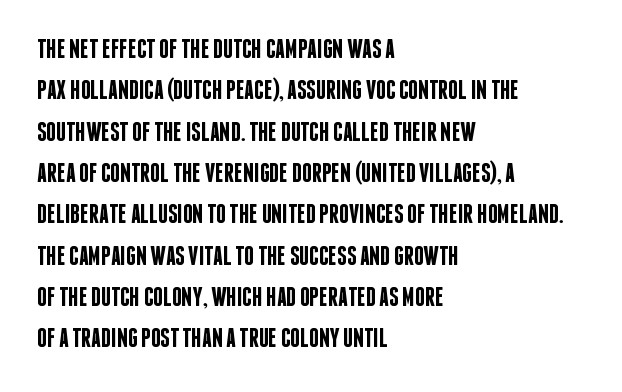
A student would call this left alignment; a typographer would say flush left, rag right. Line spacing here is normal. Tracking value appears to be zero — textbook default spacing. A typesetter would mark this as roman, not italic. Each glyph is drawn with semibold strokes, heavier than normal yet not fully bold. The strip under each line holds only bare page.
